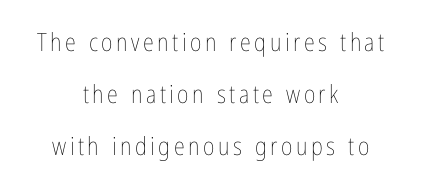
Horizontal bands of white between lines are thick stripes. Casual observation: everything's sitting right in the middle. The strokes carry an ordinary text weight at most. Check under the words: just untouched page.
